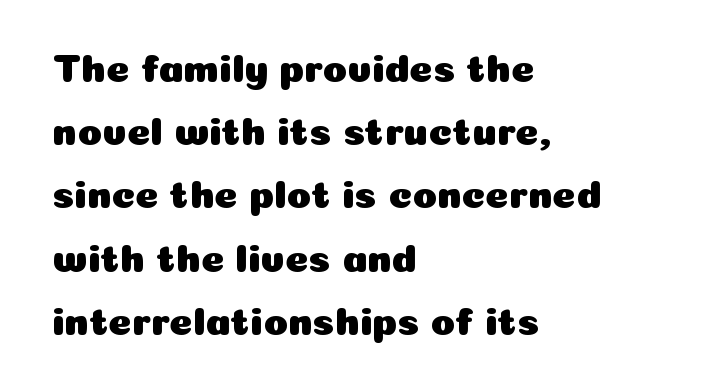
Q: Is the text italic (slanted)? A: No, it is upright.
Q: Is the typeface a serif or a sans-serif typeface? A: Sans-serif.
Q: Is the text underlined? A: No.
Q: How is the paragraph aligned? A: Left-aligned.
Q: Is the spacing between letters normal or unusually wide? A: Normal.
Q: Is the spacing between lines tight, normal or loose? A: Normal.
Q: Width (condensed, normal, or wide)? A: Normal.
Q: Stroke contrast? A: Low.
Q: x-height? A: Medium.
Q: Monospaced? A: No.
